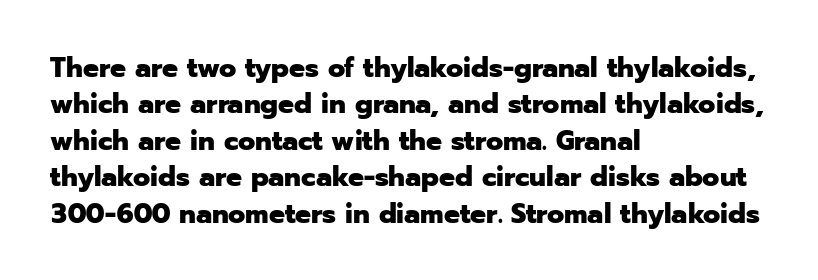
Q: Is the text bold? A: Yes.
Q: Is the text italic (slanted)? A: No, it is upright.
Q: Is the typeface a serif or a sans-serif typeface? A: Sans-serif.
Q: Is the text underlined? A: No.
Q: How is the paragraph aligned? A: Left-aligned.
Q: Is the spacing between letters normal or unusually wide? A: Normal.
Q: Is the spacing between lines tight, normal or loose? A: Normal.
Q: Width (condensed, normal, or wide)? A: Normal.
Q: Stroke contrast? A: Low.
Q: x-height? A: Medium.
Q: Monospaced? A: No.
